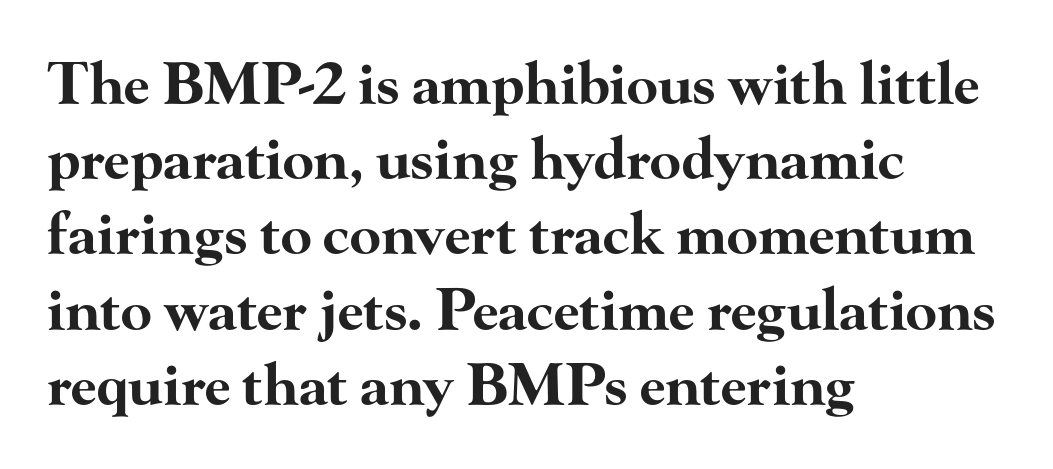
The image shows 57 px bold, wide serif type, upright; set left-aligned, normal line spacing (1.32x), normal letter spacing, not underlined; high stroke contrast and a small x-height.
